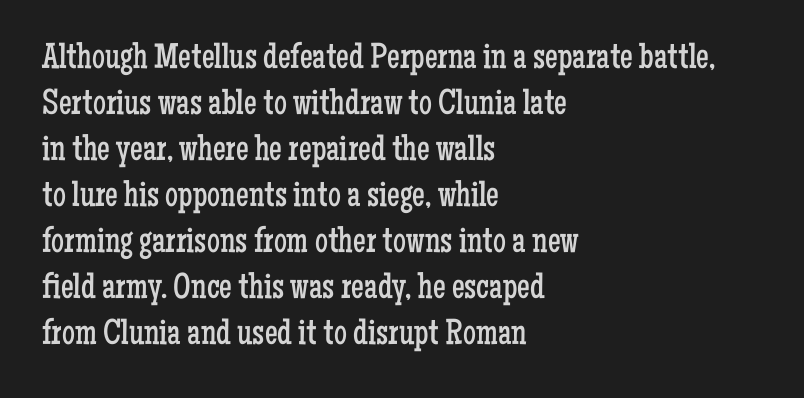
{"serif": "yes", "italic": "no", "bold": "no", "weight": "regular", "width": "condensed", "stroke_contrast": "low", "x_height": "medium", "monospaced": "no", "underline": "no", "align": "left", "line_spacing": "normal", "line_spacing_ratio": 1.28, "letter_spacing": "normal", "letter_spacing_em": 0.0, "glyph_px": 36}
